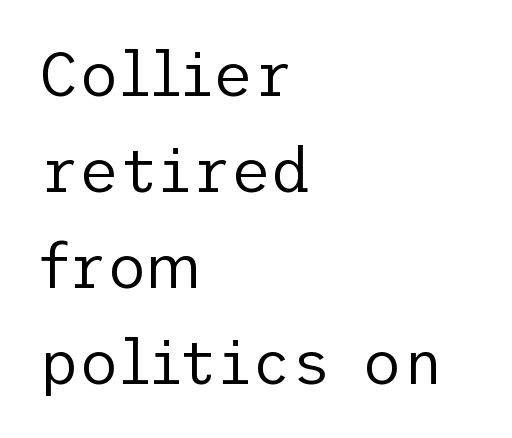
Q: Is the text bold? A: No.
Q: Is the text italic (slanted)? A: No, it is upright.
Q: Is the typeface a serif or a sans-serif typeface? A: Sans-serif.
Q: Is the text underlined? A: No.
Q: How is the paragraph aligned? A: Left-aligned.
Q: Is the spacing between letters normal or unusually wide? A: Normal.
Q: Is the spacing between lines tight, normal or loose? A: Normal.
Q: Width (condensed, normal, or wide)? A: Normal.
Q: Stroke contrast? A: Low.
Q: x-height? A: Medium.
